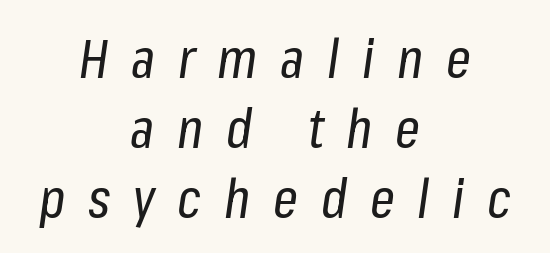
The area under the type is left untouched. The space between consecutive lines is moderate. Note the varied advance widths — an 'i' is clearly narrower than an 'm'. A student would call this center alignment; a typographer would say set centered. The typeface has the unassuming heft of standard copy or less.
